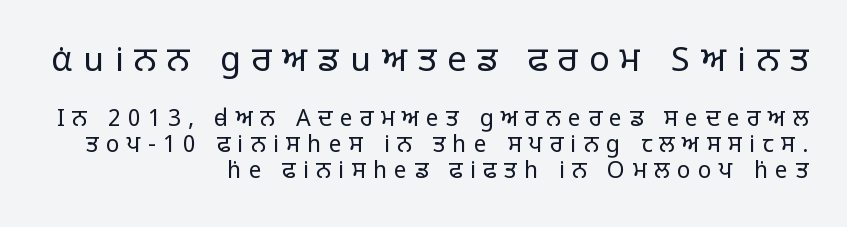
The image shows 34 px regular-weight sans-serif type, upright; set right-aligned, tight line spacing (1.12x), unusually wide letter spacing (+0.32 em), not underlined; the first (top) block is 1.48x larger; low stroke contrast and a large x-height.
